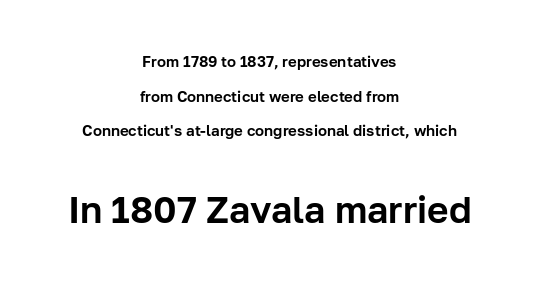
Whoever set this chose breathing room over compactness in the vertical rhythm. Note the varied advance widths — an 'i' is clearly narrower than an 'm'. Quick note: underline off. The glyphs in this specimen are sans serif.
